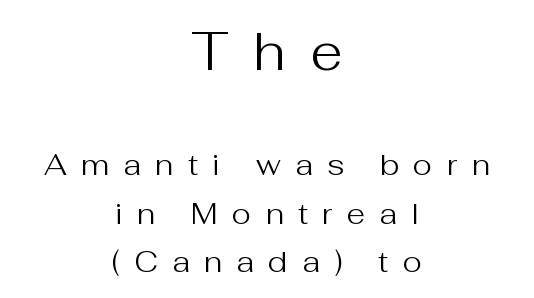
Q: Is the text bold? A: No.
Q: Is the text italic (slanted)? A: No, it is upright.
Q: Is the typeface a serif or a sans-serif typeface? A: Sans-serif.
Q: Is the text underlined? A: No.
Q: How is the paragraph aligned? A: Centered.
Q: Is the spacing between letters normal or unusually wide? A: Unusually wide.
Q: Is the spacing between lines tight, normal or loose? A: Normal.
Q: Which block of text is set in a larger size, the first (top) or the second (bottom)? A: The first (top) one.
Q: Width (condensed, normal, or wide)? A: Normal.
Q: Stroke contrast? A: Medium.
Q: x-height? A: Medium.
Q: Monospaced? A: No.
